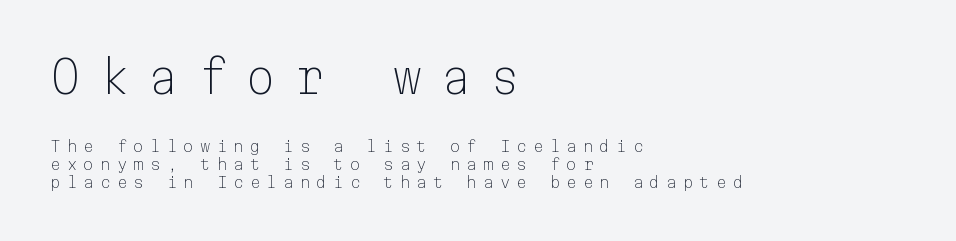
The image shows 44 px light sans-serif type, upright, monospaced; set left-aligned, line spacing 1.18x, unusually wide letter spacing (+0.41 em), not underlined; the first (top) block is 2.93x larger; low stroke contrast and a medium x-height.
